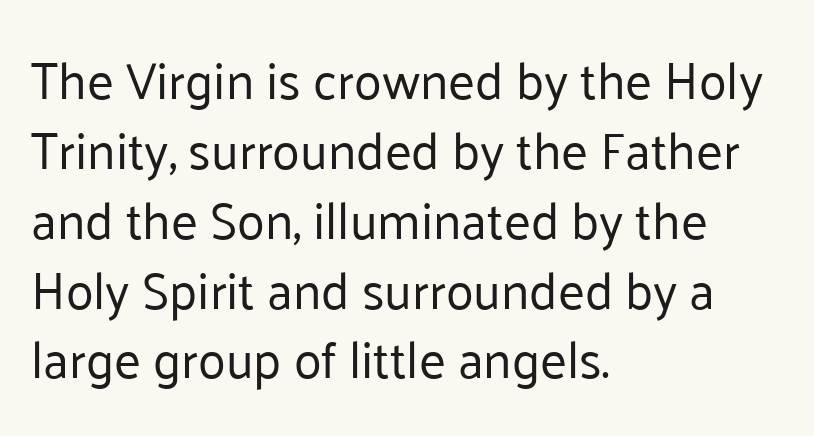
Q: Is the text bold? A: No.
Q: Is the text italic (slanted)? A: No, it is upright.
Q: Is the typeface a serif or a sans-serif typeface? A: Sans-serif.
Q: Is the text underlined? A: No.
Q: How is the paragraph aligned? A: Left-aligned.
Q: Is the spacing between letters normal or unusually wide? A: Normal.
Q: Is the spacing between lines tight, normal or loose? A: Normal.
Q: Width (condensed, normal, or wide)? A: Normal.
Q: Stroke contrast? A: Low.
Q: x-height? A: Medium.
Q: Monospaced? A: No.
